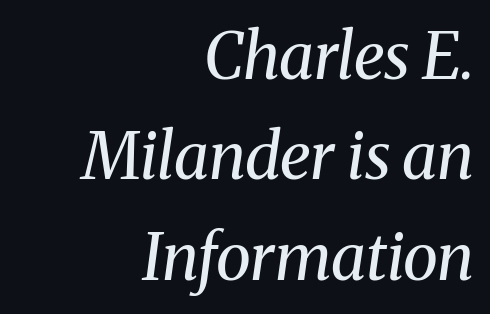
Q: Is the text bold? A: No.
Q: Is the text italic (slanted)? A: Yes, it leans right by about 8 degrees.
Q: Is the typeface a serif or a sans-serif typeface? A: Serif.
Q: Is the text underlined? A: No.
Q: How is the paragraph aligned? A: Right-aligned.
Q: Is the spacing between letters normal or unusually wide? A: Normal.
Q: Is the spacing between lines tight, normal or loose? A: Normal.
Q: Width (condensed, normal, or wide)? A: Normal.
Q: Stroke contrast? A: Medium.
Q: x-height? A: Medium.
Q: Monospaced? A: No.
